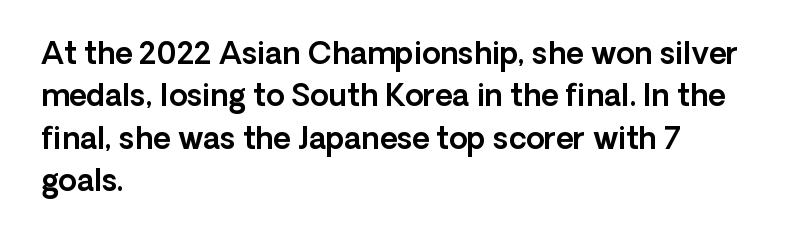
The image shows 30 px sans-serif type, upright; set left-aligned, normal line spacing (1.41x), normal letter spacing, not underlined; a medium x-height.
